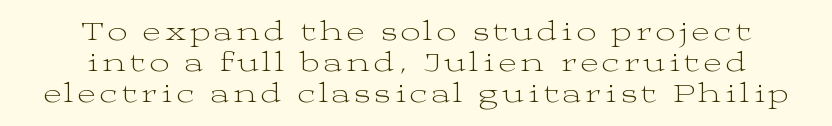
The image shows 27 px text type, upright; set centered, tight line spacing (1.14x), not underlined.
